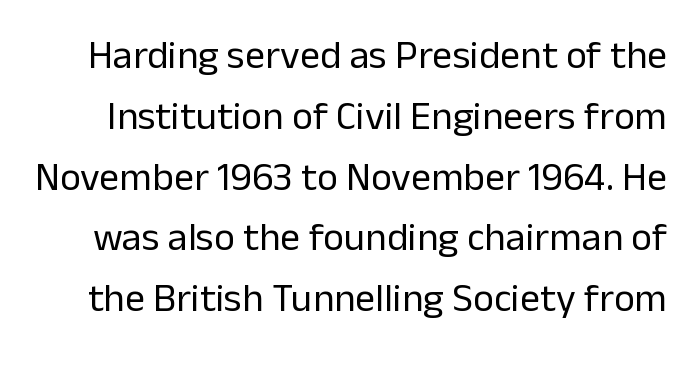
Q: Is the text bold? A: No.
Q: Is the text italic (slanted)? A: No, it is upright.
Q: Is the typeface a serif or a sans-serif typeface? A: Sans-serif.
Q: Is the text underlined? A: No.
Q: Is the spacing between letters normal or unusually wide? A: Normal.
Q: Is the spacing between lines tight, normal or loose? A: Normal.
Q: Width (condensed, normal, or wide)? A: Normal.
Q: Stroke contrast? A: Low.
Q: x-height? A: Medium.
Q: Monospaced? A: No.
